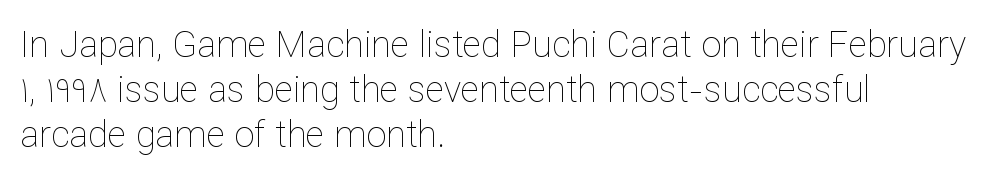
The image shows 36 px thin type, upright; set left-aligned, normal line spacing (1.25x), normal letter spacing, not underlined; low stroke contrast and a medium x-height.
